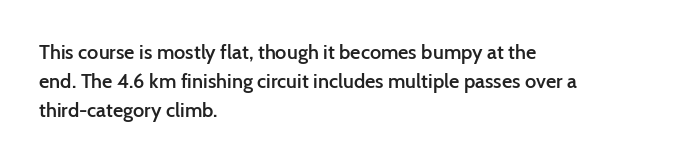
The image shows 20 px text type, upright; set left-aligned, normal line spacing (1.44x), normal letter spacing, not underlined.
